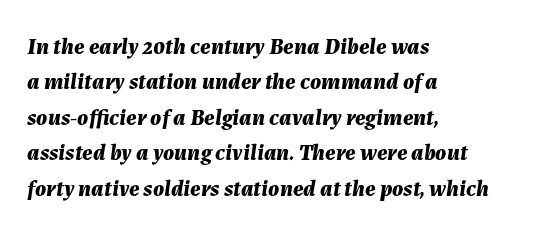
{"italic": "yes", "lean": "right", "slant_degrees": 7, "bold": "yes", "underline": "no", "align": "left", "line_spacing": "normal", "line_spacing_ratio": 1.54, "letter_spacing": "normal", "letter_spacing_em": 0.0, "glyph_px": 23}
